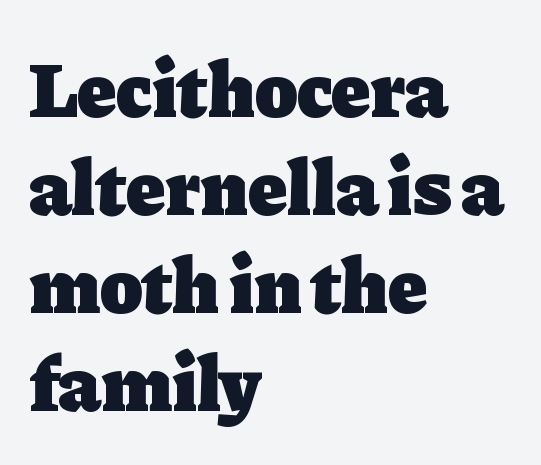
The image shows 79 px heavy serif type, upright; set left-aligned, line spacing 1.24x, normal letter spacing, not underlined; low stroke contrast and a medium x-height.
